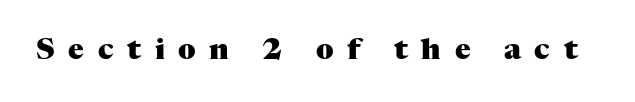
The image shows 29 px heavy serif type, upright; set unusually wide letter spacing (+0.47 em), not underlined; medium stroke contrast and a medium x-height.
